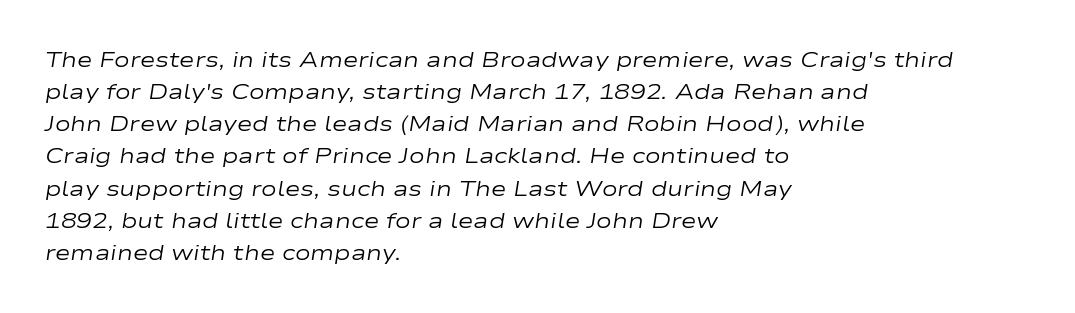
The image shows 21 px text type, italic (leaning right); set left-aligned, normal line spacing (1.53x), normal letter spacing, not underlined.
